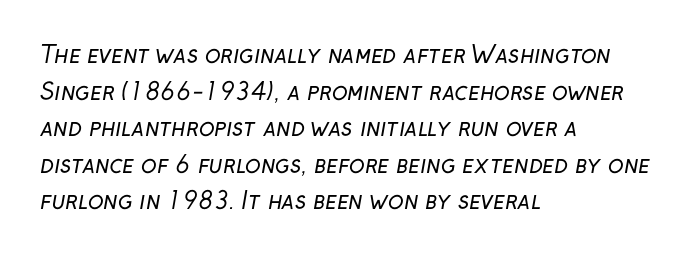
Q: Is the text bold? A: No.
Q: Is the text underlined? A: No.
Q: How is the paragraph aligned? A: Left-aligned.
Q: Is the spacing between letters normal or unusually wide? A: Normal.
Q: Is the spacing between lines tight, normal or loose? A: Normal.
